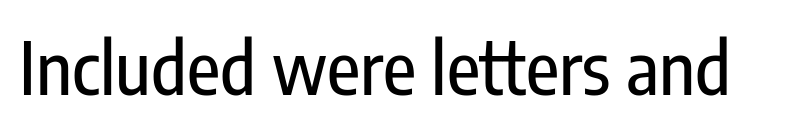
How are the letters spaced? Ordinarily, with no added tracking. Check the space under the baseline: it is left empty. You could not count columns in this text — the font is proportionally spaced. You can tell it's not italic because the verticals are truly vertical. Regarding serifs, this sample does without them.
